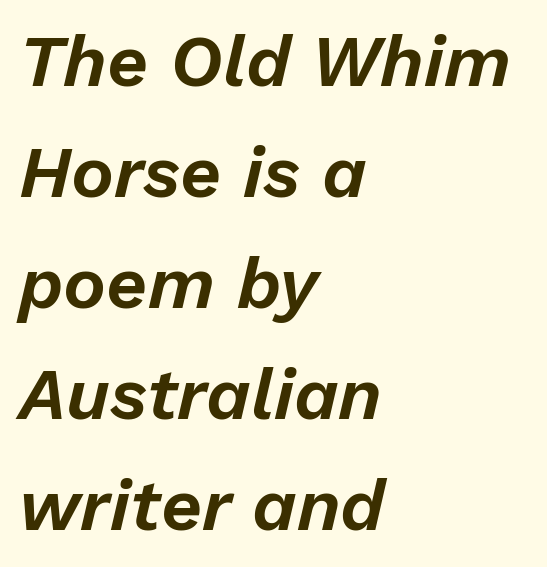
The image shows 72 px text type, italic (leaning right); set left-aligned, normal line spacing (1.54x), normal letter spacing, not underlined; low stroke contrast and a medium x-height.
